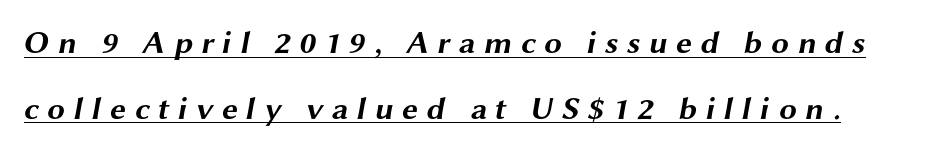
Q: Is the text bold? A: Yes.
Q: Is the typeface a serif or a sans-serif typeface? A: Sans-serif.
Q: Is the text underlined? A: Yes.
Q: Is the spacing between letters normal or unusually wide? A: Unusually wide.
Q: Is the spacing between lines tight, normal or loose? A: Loose.
Q: Width (condensed, normal, or wide)? A: Wide.
Q: Stroke contrast? A: Medium.
Q: x-height? A: Medium.
Q: Monospaced? A: No.
